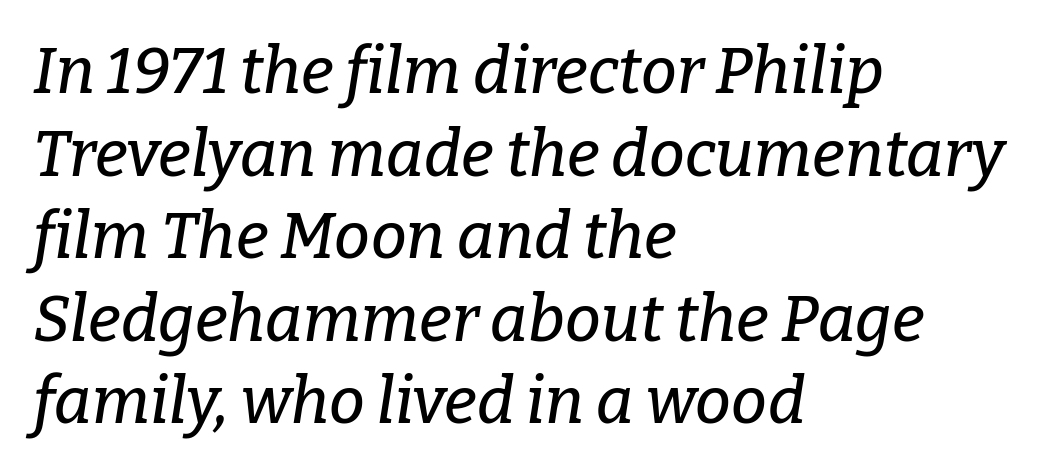
{"serif": "yes", "italic": "yes", "lean": "right", "slant_degrees": 9, "width": "normal", "stroke_contrast": "low", "x_height": "medium", "monospaced": "no", "underline": "no", "align": "left", "line_spacing": "normal", "line_spacing_ratio": 1.29, "letter_spacing": "normal", "letter_spacing_em": 0.0, "glyph_px": 64}
